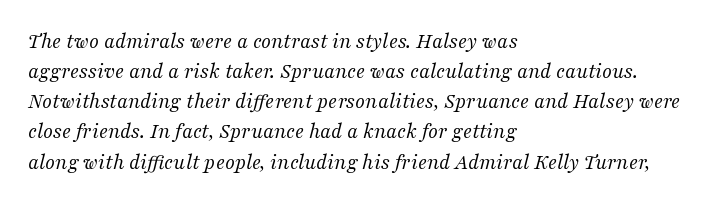
The image shows 22 px text type, italic (leaning right); set left-aligned, normal line spacing (1.37x), normal letter spacing, not underlined.
